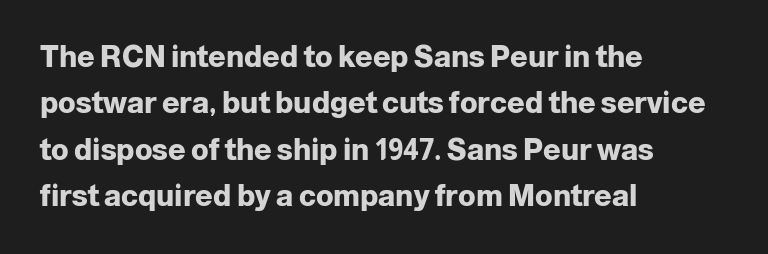
Classification — sans serif. This sample is left-justified, so line endings fall wherever the words run out. The letters sit at their default tracking, neither squeezed nor spread. How heavy is the stroke? Heavy — this is a bold. The passage shown is typed in a proportional face where columns would drift. This sample uses an upright cut, with every glyph sitting square on the baseline.
